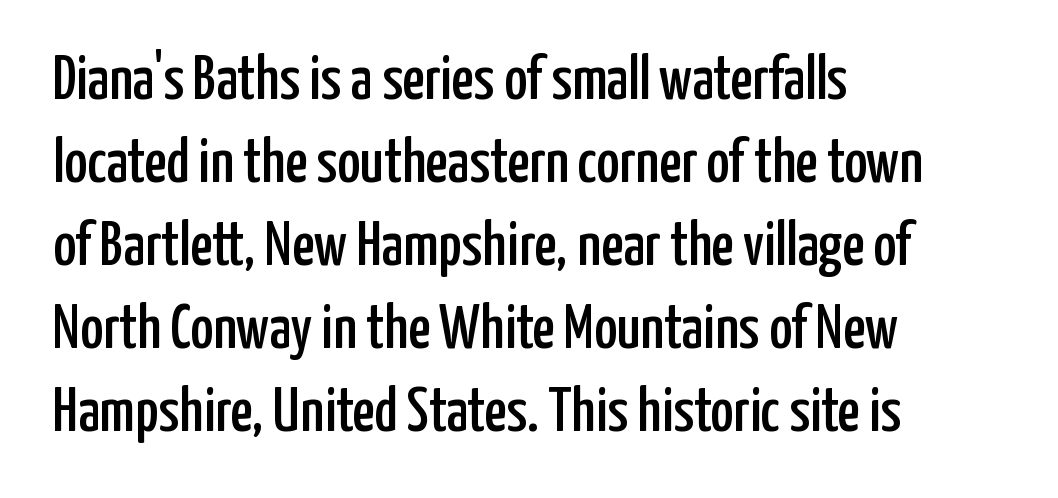
The image shows 62 px condensed sans-serif type, upright; set left-aligned, normal line spacing (1.34x), normal letter spacing, not underlined; low stroke contrast and a medium x-height.
